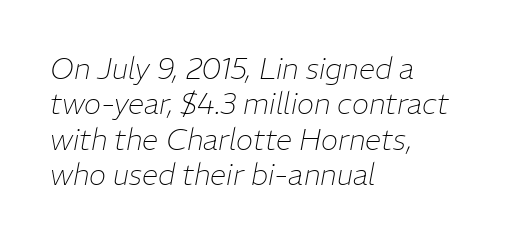
The image shows 29 px thin type, italic (leaning right); set left-aligned, line spacing 1.22x, normal letter spacing, not underlined; low stroke contrast and a medium x-height.
